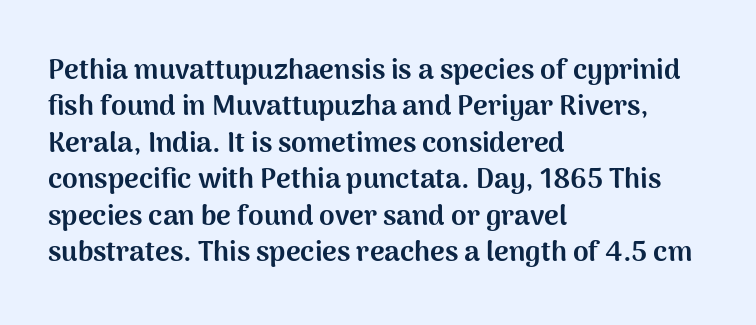
Q: Is the text bold? A: Yes.
Q: Is the text italic (slanted)? A: No, it is upright.
Q: Is the typeface a serif or a sans-serif typeface? A: Sans-serif.
Q: Is the text underlined? A: No.
Q: How is the paragraph aligned? A: Left-aligned.
Q: Is the spacing between letters normal or unusually wide? A: Normal.
Q: Is the spacing between lines tight, normal or loose? A: Normal.
Q: Width (condensed, normal, or wide)? A: Normal.
Q: Stroke contrast? A: Medium.
Q: x-height? A: Medium.
Q: Monospaced? A: No.
